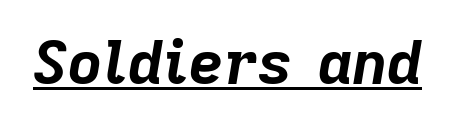
In designer terms, the underline attribute is active on this setting. Observe the ordinary spacing: letters are neighbours, not strangers. How heavy is the stroke? Heavy — this is a bold. Looks like regular typesetting: each glyph gets only the width it needs.
